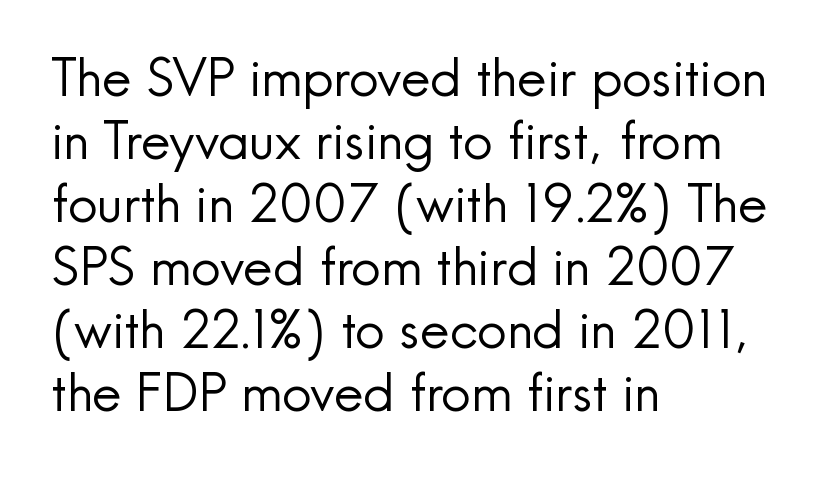
{"serif": "no", "italic": "no", "bold": "no", "weight": "regular", "width": "normal", "x_height": "small", "monospaced": "no", "underline": "no", "align": "left", "line_spacing_ratio": 1.21, "letter_spacing": "normal", "letter_spacing_em": 0.0, "glyph_px": 52}
